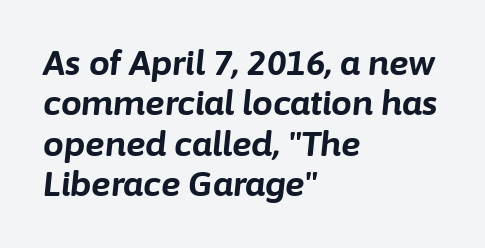
{"italic": "yes", "lean": "right", "slant_degrees": 6, "bold": "yes", "weight": "bold", "width": "normal", "stroke_contrast": "low", "x_height": "medium", "monospaced": "no", "underline": "no", "align": "left", "line_spacing_ratio": 1.22, "letter_spacing": "normal", "letter_spacing_em": 0.0, "glyph_px": 33}
